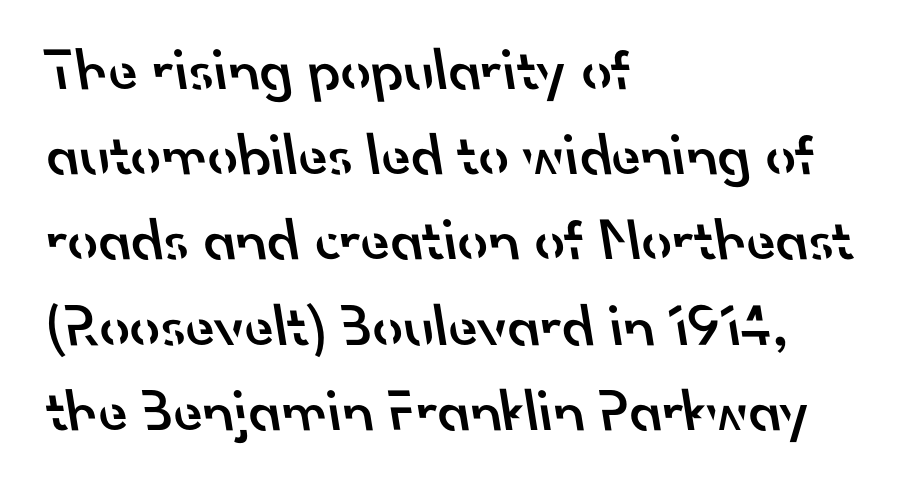
The passage shown is not underscored anywhere. You could call the tracking neutral — neither tight nor loose. The rendering anchors every line to the left-hand side. Character widths vary here, with narrow letters taking less room than wide ones. Note: no serifs on the glyphs. Typographic density is moderately raised because the face is semibold.
